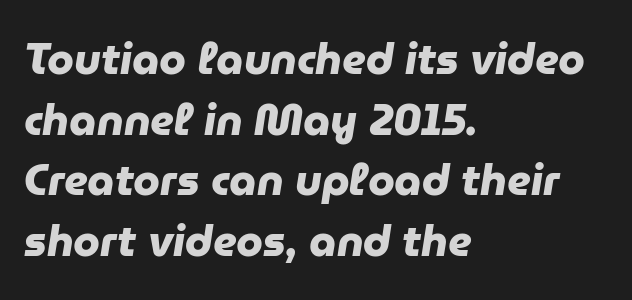
{"serif": "no", "bold": "yes", "weight": "heavy", "width": "normal", "stroke_contrast": "low", "x_height": "medium", "monospaced": "no", "underline": "no", "align": "left", "line_spacing": "normal", "line_spacing_ratio": 1.41, "letter_spacing": "normal", "letter_spacing_em": 0.0, "glyph_px": 43}
